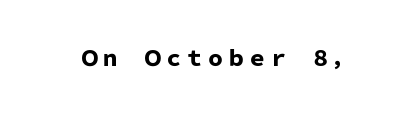
Q: Is the text bold? A: Yes.
Q: Is the text italic (slanted)? A: No, it is upright.
Q: Is the text underlined? A: No.
Q: Is the spacing between letters normal or unusually wide? A: Normal.
